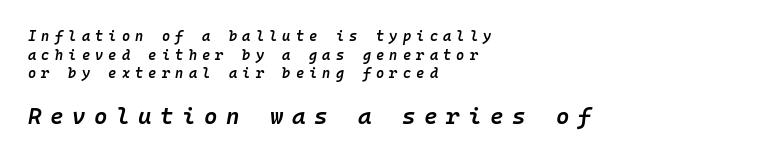
{"italic": "yes", "lean": "right", "slant_degrees": 10, "bold": "semi", "underline": "no", "align": "left", "line_spacing": "normal", "line_spacing_ratio": 1.33, "letter_spacing": "wide", "letter_spacing_em": 0.37, "larger_block": "second", "size_ratio": 1.64, "glyph_px": 23}
